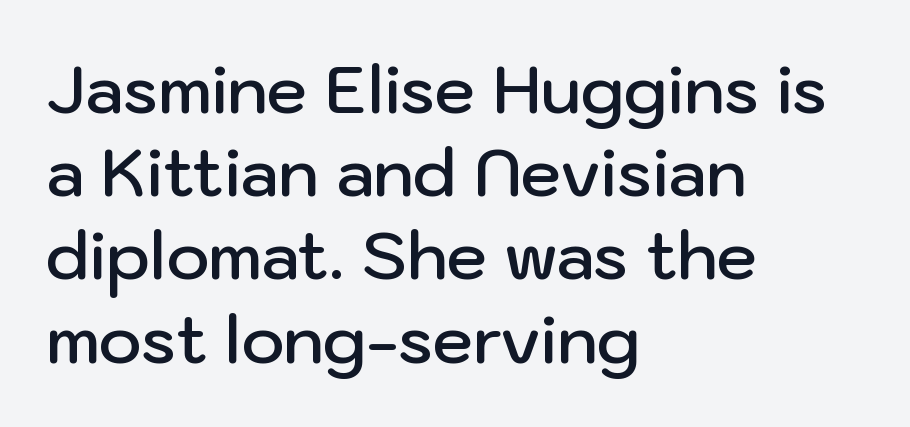
The image shows 65 px semibold sans-serif type, upright; set left-aligned, normal line spacing (1.28x), normal letter spacing, not underlined; low stroke contrast and a medium x-height.
